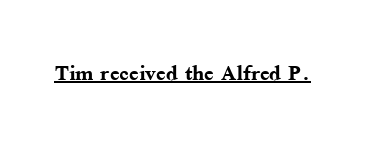
{"serif": "yes", "italic": "no", "bold": "yes", "weight": "semibold", "width": "normal", "stroke_contrast": "medium", "x_height": "medium", "monospaced": "no", "underline": "yes", "letter_spacing": "normal", "letter_spacing_em": 0.0, "glyph_px": 28}
